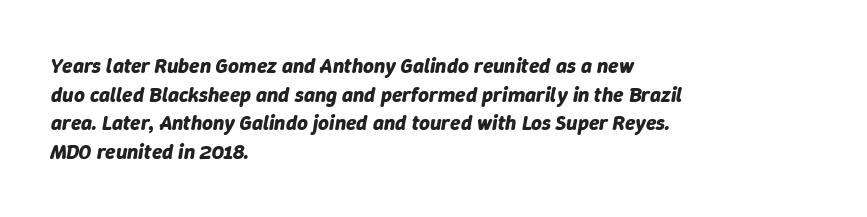
Reading down the block, your eye returns to a fixed left position each line. Italic? Definitely — the glyphs are oblique. The space beneath each line is pristine and unruled. Heavy, bold letterforms. Tracking value appears to be zero — textbook default spacing.
